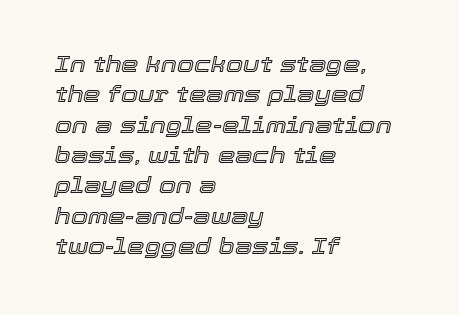
The image shows 22 px text type, italic (leaning right); set left-aligned, normal line spacing (1.38x), normal letter spacing, not underlined.
